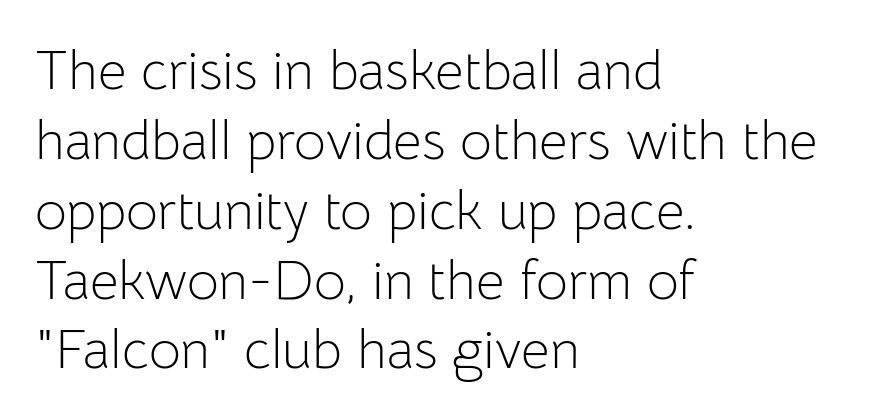
Q: Is the text bold? A: No.
Q: Is the text italic (slanted)? A: No, it is upright.
Q: Is the typeface a serif or a sans-serif typeface? A: Sans-serif.
Q: Is the text underlined? A: No.
Q: How is the paragraph aligned? A: Left-aligned.
Q: Is the spacing between letters normal or unusually wide? A: Normal.
Q: Is the spacing between lines tight, normal or loose? A: Normal.
Q: Width (condensed, normal, or wide)? A: Normal.
Q: Stroke contrast? A: Low.
Q: x-height? A: Medium.
Q: Monospaced? A: No.
